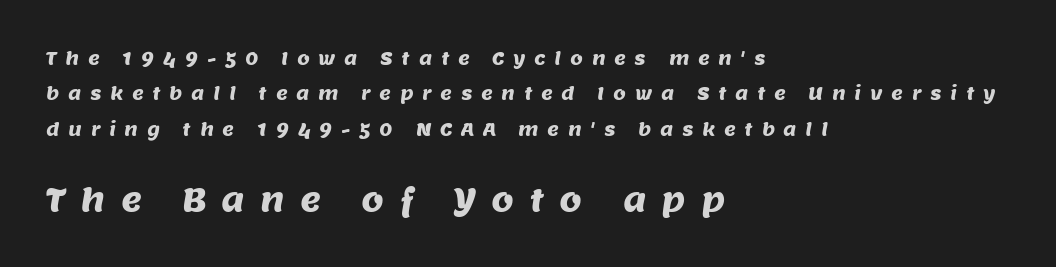
Q: Is the typeface a serif or a sans-serif typeface? A: Sans-serif.
Q: Is the text underlined? A: No.
Q: How is the paragraph aligned? A: Left-aligned.
Q: Is the spacing between letters normal or unusually wide? A: Unusually wide.
Q: Is the spacing between lines tight, normal or loose? A: Loose.
Q: Which block of text is set in a larger size, the first (top) or the second (bottom)? A: The second (bottom) one.
Q: Width (condensed, normal, or wide)? A: Normal.
Q: Stroke contrast? A: Medium.
Q: x-height? A: Large.
Q: Monospaced? A: No.
